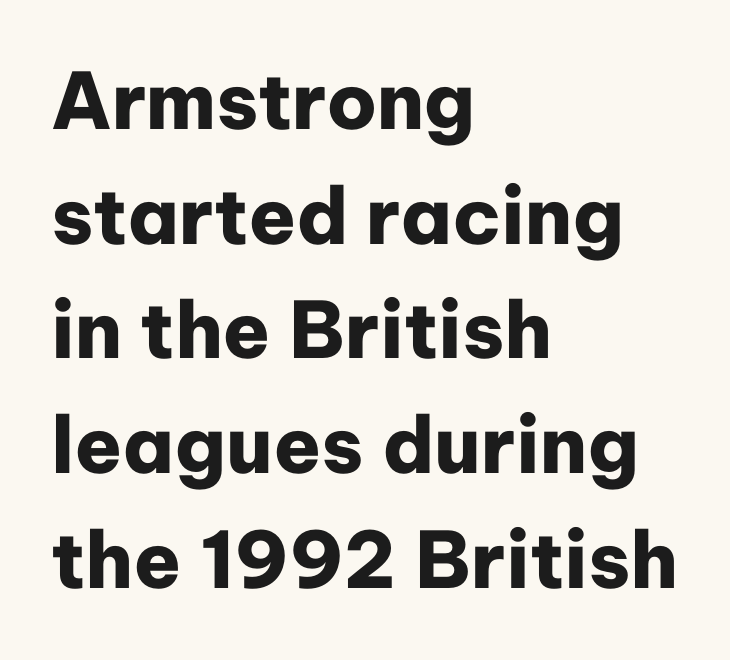
{"serif": "no", "italic": "no", "bold": "yes", "weight": "heavy", "width": "normal", "stroke_contrast": "low", "x_height": "medium", "monospaced": "no", "underline": "no", "align": "left", "line_spacing": "normal", "line_spacing_ratio": 1.47, "letter_spacing": "normal", "letter_spacing_em": 0.0, "glyph_px": 78}
